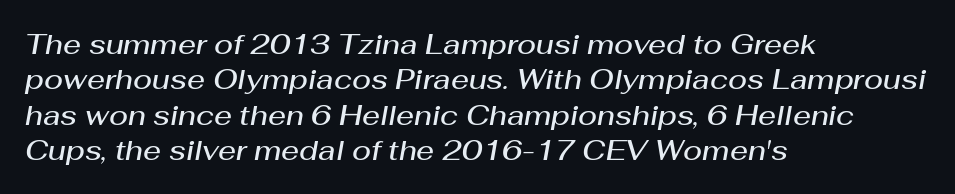
Is the letter spacing exaggerated? No — it looks like the ordinary default. Unmarked baselines from the first word to the last. The rag falls on the right side of this text block. The typography opts for an oblique posture over an upright one. The rendering uses natural spacing where letterforms have individual widths. The rendering uses a moderate line-height, typical for paragraphs.
